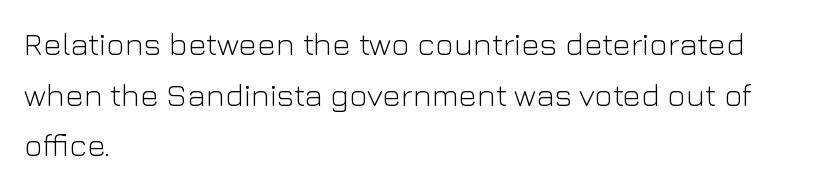
Q: Is the text bold? A: No.
Q: Is the text italic (slanted)? A: No, it is upright.
Q: Is the typeface a serif or a sans-serif typeface? A: Sans-serif.
Q: Is the text underlined? A: No.
Q: How is the paragraph aligned? A: Left-aligned.
Q: Is the spacing between letters normal or unusually wide? A: Normal.
Q: Is the spacing between lines tight, normal or loose? A: Normal.
Q: Width (condensed, normal, or wide)? A: Normal.
Q: Stroke contrast? A: Low.
Q: x-height? A: Medium.
Q: Monospaced? A: No.
